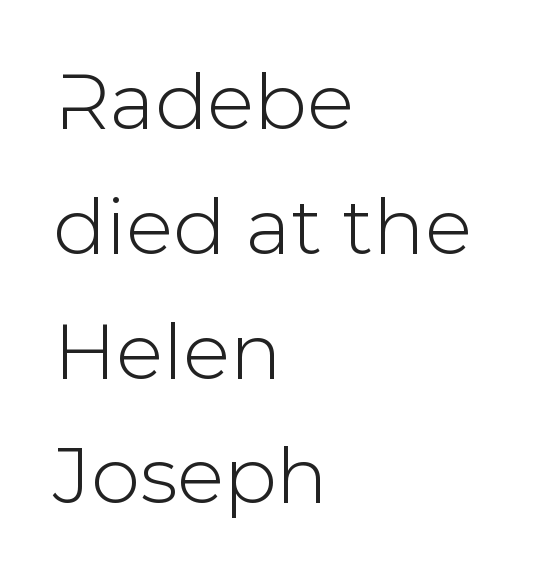
The image shows 78 px sans-serif type, upright; set left-aligned, normal line spacing (1.6x), normal letter spacing, not underlined; low stroke contrast and a medium x-height.
